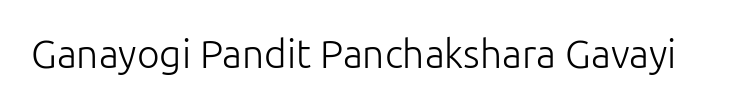
The image shows 39 px light sans-serif type, upright; set normal letter spacing, not underlined; low stroke contrast and a medium x-height.
